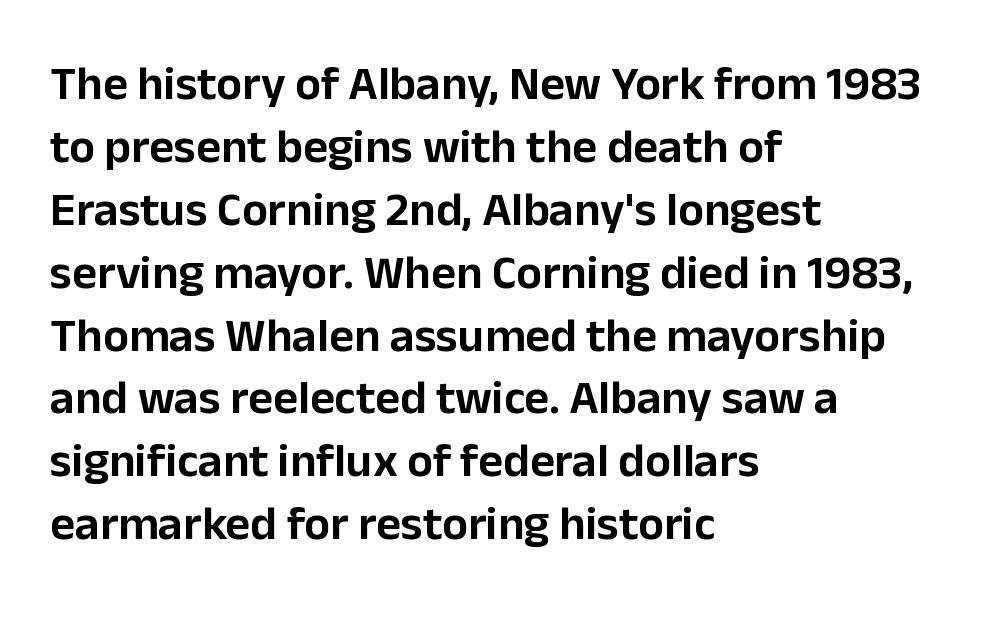
{"serif": "no", "italic": "no", "width": "normal", "stroke_contrast": "low", "x_height": "medium", "monospaced": "no", "underline": "no", "align": "left", "line_spacing": "normal", "line_spacing_ratio": 1.31, "letter_spacing": "normal", "letter_spacing_em": 0.0, "glyph_px": 48}
